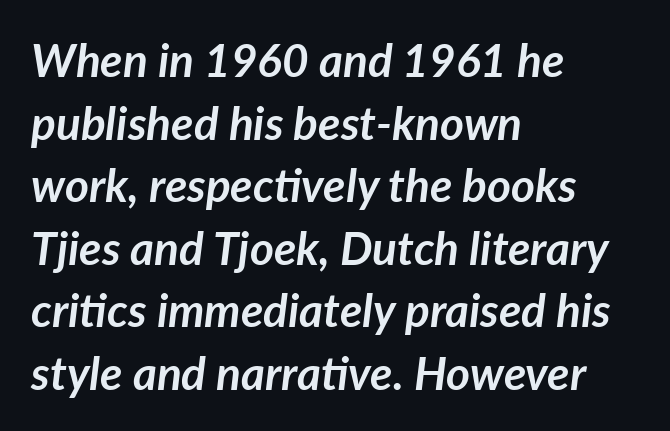
{"italic": "yes", "lean": "right", "slant_degrees": 7, "bold": "yes", "weight": "semibold", "width": "normal", "stroke_contrast": "low", "x_height": "medium", "monospaced": "no", "underline": "no", "align": "left", "line_spacing": "normal", "line_spacing_ratio": 1.36, "letter_spacing": "normal", "letter_spacing_em": 0.0, "glyph_px": 46}
